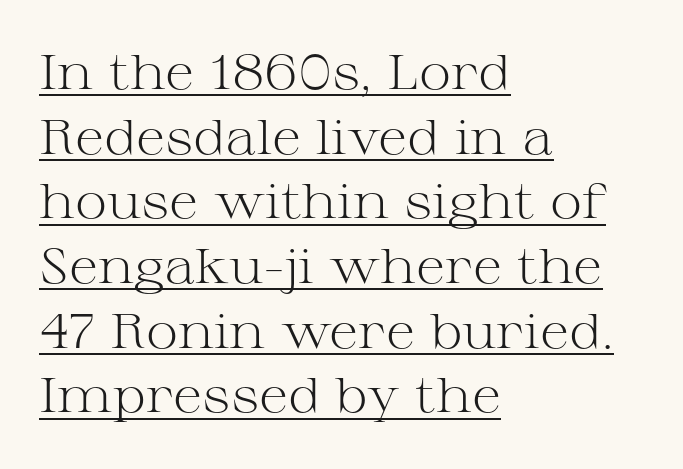
Left-aligned paragraph, ragged on the right. The text was rendered using a seriffed face with decorative stroke endings. Think of a printed novel: that variable character pitch is what you see here. Stroke mass is kept to a normal reading level or below. Caption: standard tracking, unaltered. Designer's note — italics off, roman on.
